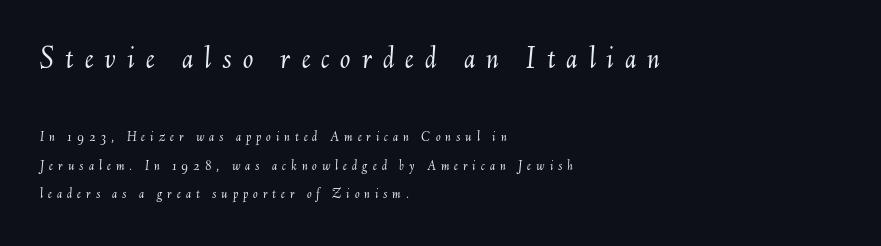
Compared with typical paragraphs, the rows here are farther apart. Here the first block reads like a headline and the second like body copy. Note the varied advance widths — an 'i' is clearly narrower than an 'm'. The glyphs look as if they've been sheared to an angle.
